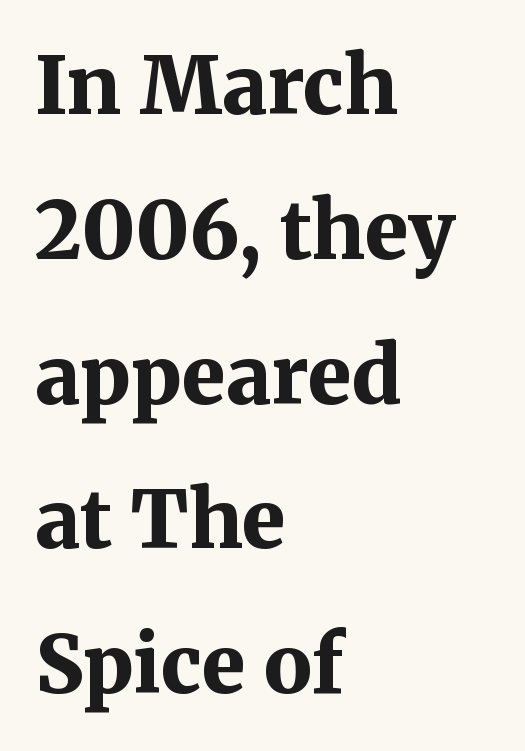
The image shows 80 px bold serif type, upright; set left-aligned, line spacing 1.81x, normal letter spacing, not underlined; medium stroke contrast and a medium x-height.
